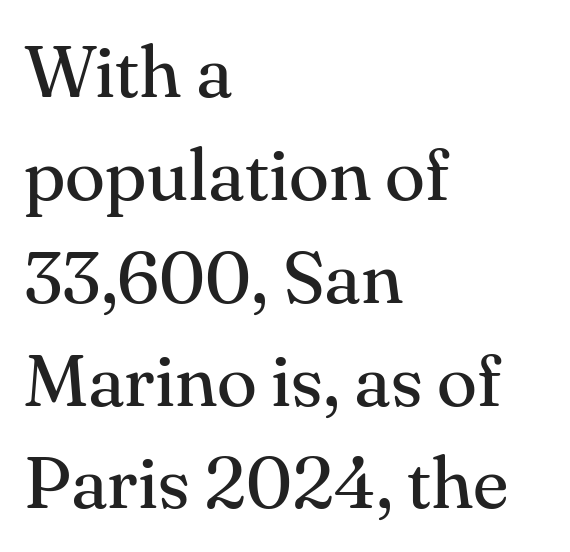
{"serif": "yes", "italic": "no", "bold": "no", "weight": "regular", "width": "normal", "stroke_contrast": "medium", "x_height": "small", "monospaced": "no", "underline": "no", "align": "left", "line_spacing": "normal", "line_spacing_ratio": 1.39, "letter_spacing": "normal", "letter_spacing_em": 0.0, "glyph_px": 74}
